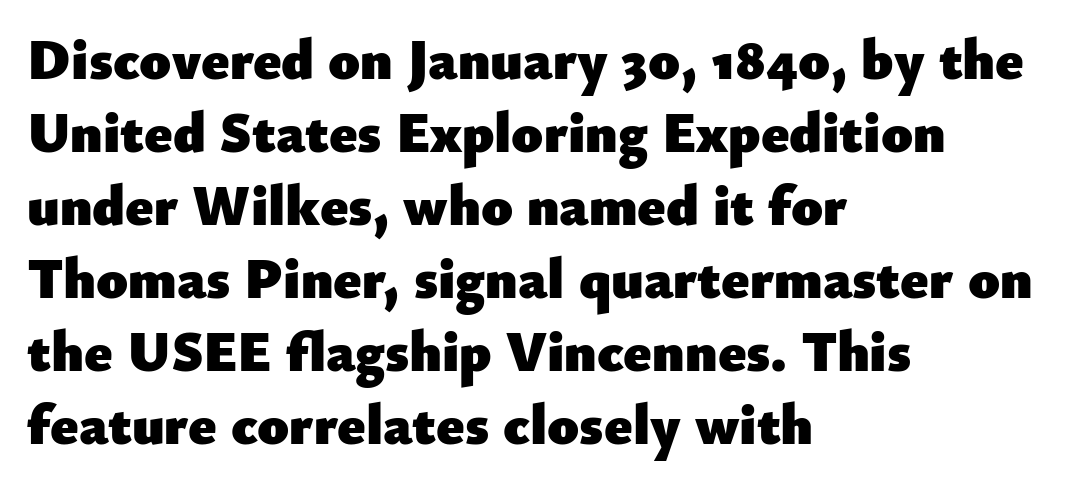
The image shows 57 px heavy sans-serif type, upright; set left-aligned, normal line spacing (1.28x), normal letter spacing, not underlined; low stroke contrast and a small x-height.
